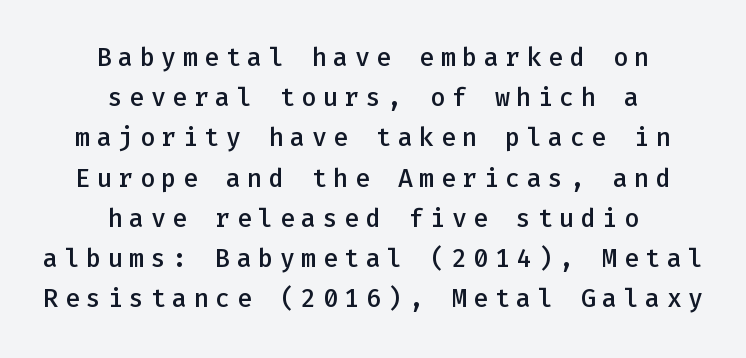
{"italic": "no", "bold": "semi", "underline": "no", "align": "center", "line_spacing": "normal", "line_spacing_ratio": 1.61, "letter_spacing": "wide", "letter_spacing_em": 0.26, "glyph_px": 25}
